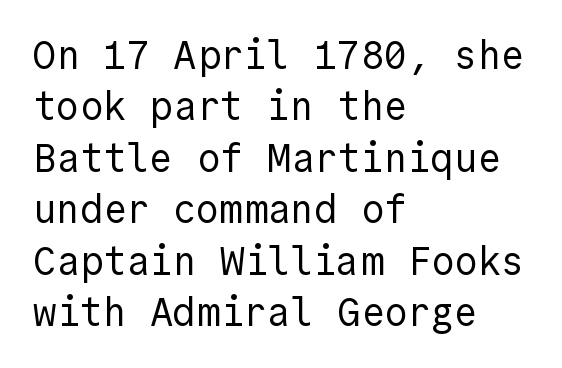
Q: Is the text bold? A: No.
Q: Is the text italic (slanted)? A: No, it is upright.
Q: Is the typeface a serif or a sans-serif typeface? A: Sans-serif.
Q: Is the text underlined? A: No.
Q: How is the paragraph aligned? A: Left-aligned.
Q: Is the spacing between letters normal or unusually wide? A: Normal.
Q: Is the spacing between lines tight, normal or loose? A: Normal.
Q: Width (condensed, normal, or wide)? A: Normal.
Q: x-height? A: Medium.
